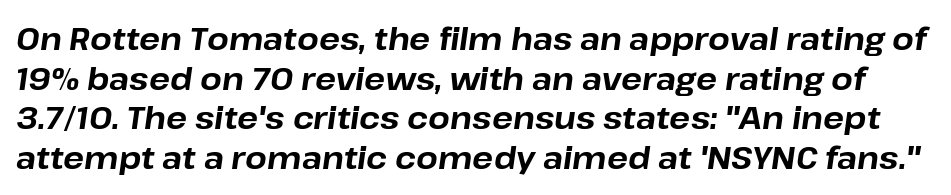
{"italic": "yes", "lean": "right", "slant_degrees": 8, "bold": "yes", "weight": "bold", "width": "normal", "stroke_contrast": "low", "x_height": "medium", "monospaced": "no", "underline": "no", "line_spacing": "normal", "line_spacing_ratio": 1.28, "letter_spacing": "normal", "letter_spacing_em": 0.0, "glyph_px": 31}
